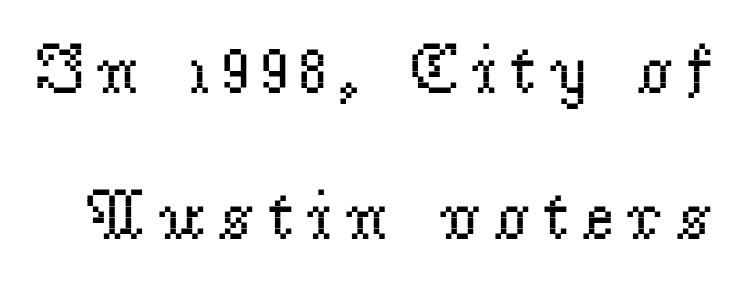
{"serif": "yes", "italic": "no", "bold": "no", "weight": "regular", "width": "normal", "stroke_contrast": "low", "x_height": "small", "monospaced": "no", "underline": "no", "line_spacing": "loose", "line_spacing_ratio": 2.05, "glyph_px": 71}
